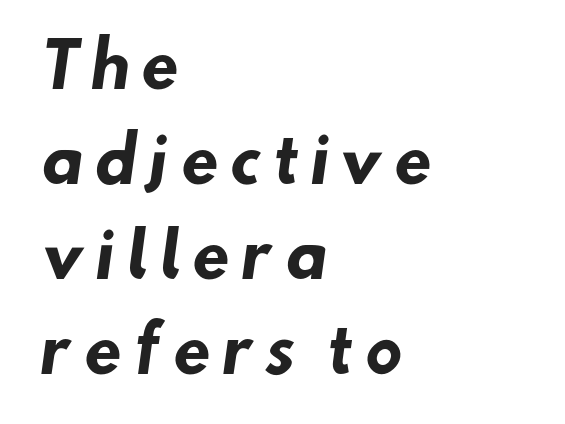
Q: Is the text bold? A: Yes.
Q: Is the typeface a serif or a sans-serif typeface? A: Sans-serif.
Q: Is the text underlined? A: No.
Q: How is the paragraph aligned? A: Left-aligned.
Q: Is the spacing between lines tight, normal or loose? A: Normal.
Q: Width (condensed, normal, or wide)? A: Normal.
Q: Stroke contrast? A: Low.
Q: x-height? A: Small.
Q: Monospaced? A: No.
